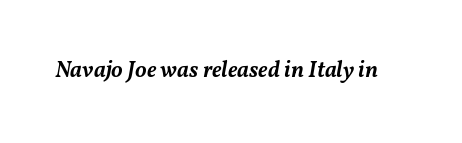
{"italic": "yes", "lean": "right", "slant_degrees": 11, "bold": "semi", "underline": "no", "letter_spacing": "normal", "letter_spacing_em": 0.0, "glyph_px": 23}
